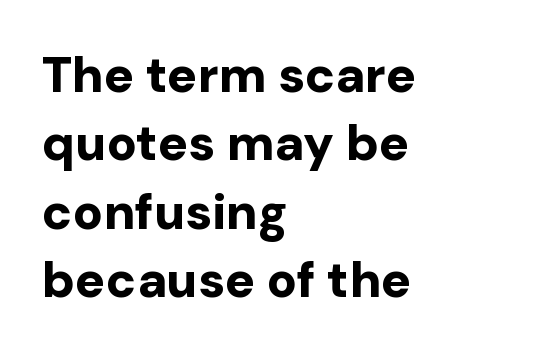
The image shows 50 px bold sans-serif type, upright; set left-aligned, normal line spacing (1.37x), normal letter spacing, not underlined; low stroke contrast and a medium x-height.
